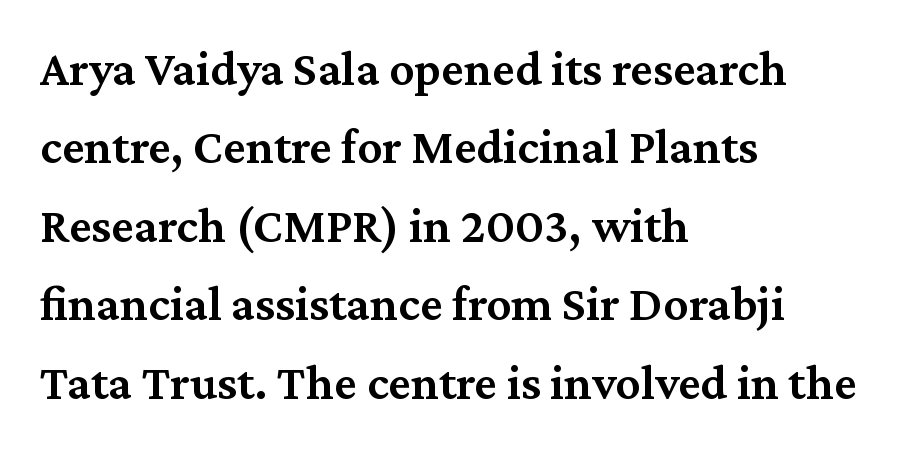
{"serif": "yes", "italic": "no", "bold": "semi", "weight": "semibold", "width": "normal", "stroke_contrast": "medium", "x_height": "medium", "monospaced": "no", "underline": "no", "align": "left", "line_spacing": "normal", "line_spacing_ratio": 1.57, "letter_spacing": "normal", "letter_spacing_em": 0.0, "glyph_px": 50}
